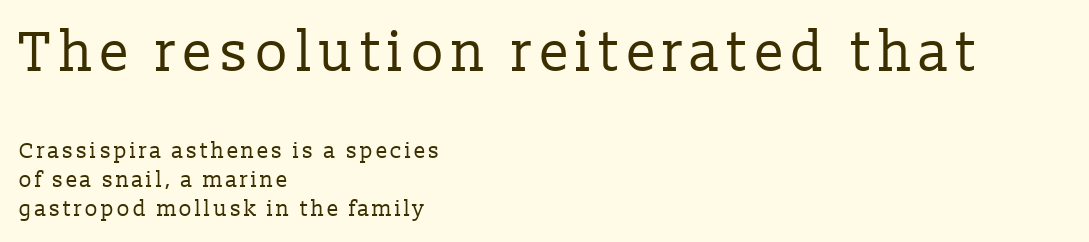
The image shows 56 px regular-weight serif type, upright; set left-aligned, normal line spacing (1.31x), not underlined; the first (top) block is 2.55x larger; low stroke contrast and a medium x-height.
